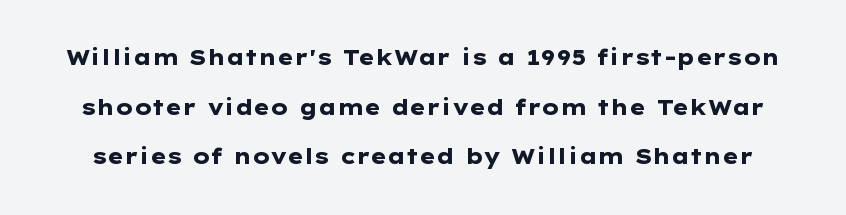
{"italic": "no", "bold": "yes", "underline": "no", "line_spacing": "loose", "line_spacing_ratio": 2.36, "letter_spacing": "normal", "letter_spacing_em": 0.0, "glyph_px": 21}
